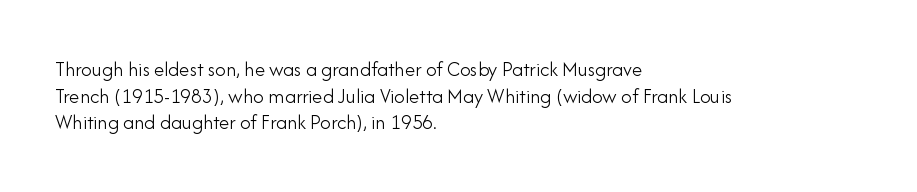
{"italic": "no", "bold": "no", "underline": "no", "align": "left", "line_spacing": "normal", "line_spacing_ratio": 1.27, "letter_spacing": "normal", "letter_spacing_em": 0.0, "glyph_px": 21}
